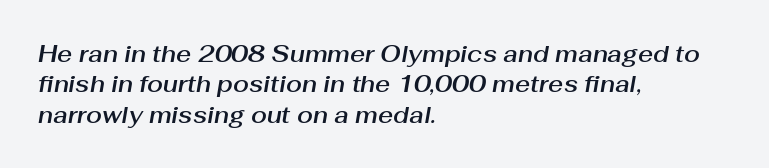
The lines are quadded left. A normal amount of white space separates one row of letters from the next. This sample uses an oblique cut, with every glyph tilted off the vertical. The line texture is even and compact thanks to regular tracking. Plain, unruled lines of type.
